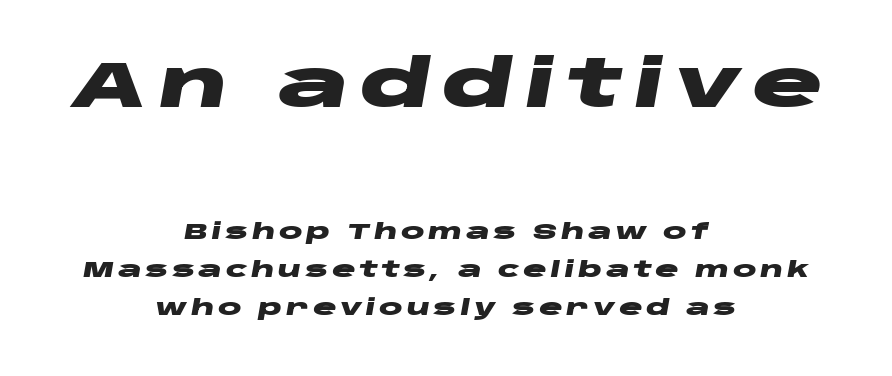
Alignment: centered. Note: larger setting up top, smaller setting below. Looks like regular typesetting: each glyph gets only the width it needs. If you drew a line through each stem, it would be angled.
